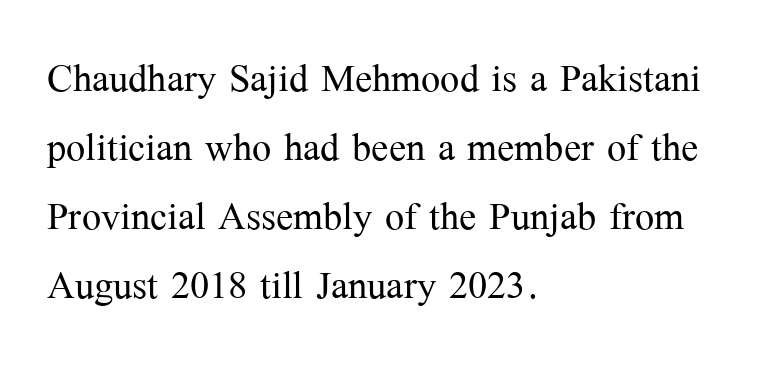
{"serif": "yes", "italic": "no", "bold": "no", "weight": "light", "width": "normal", "stroke_contrast": "medium", "x_height": "medium", "monospaced": "no", "underline": "no", "align": "left", "line_spacing": "normal", "line_spacing_ratio": 1.35, "letter_spacing": "normal", "letter_spacing_em": 0.0, "glyph_px": 51}
